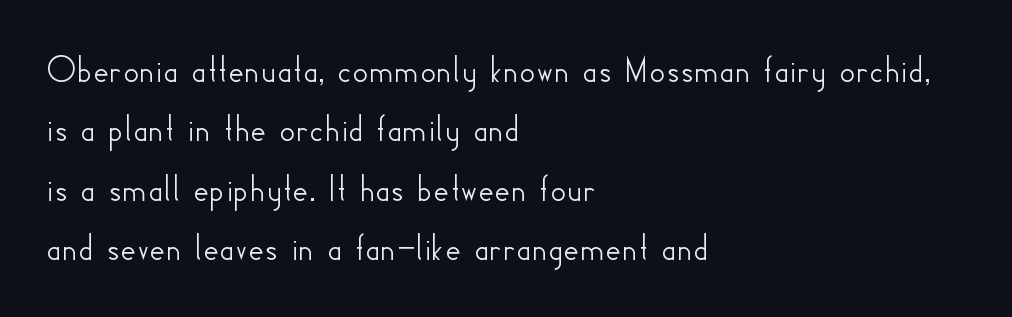
Leading: standard. To sum up the face: it is a sans, with no serifs. The specimen reads as upright at a glance. Observe the ordinary spacing: letters are neighbours, not strangers. Does the copy run flush right? No — it runs flush left. These lines are rendered in a variable-pitch font.
